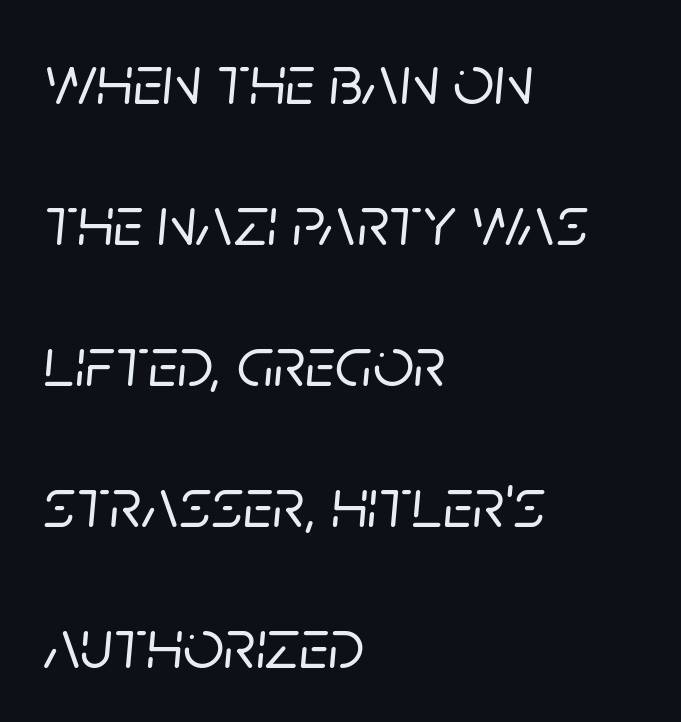
{"italic": "yes", "lean": "right", "slant_degrees": 5, "width": "normal", "stroke_contrast": "low", "x_height": "large", "monospaced": "no", "underline": "no", "align": "left", "line_spacing": "loose", "line_spacing_ratio": 1.96, "letter_spacing": "normal", "letter_spacing_em": 0.0, "glyph_px": 72}
